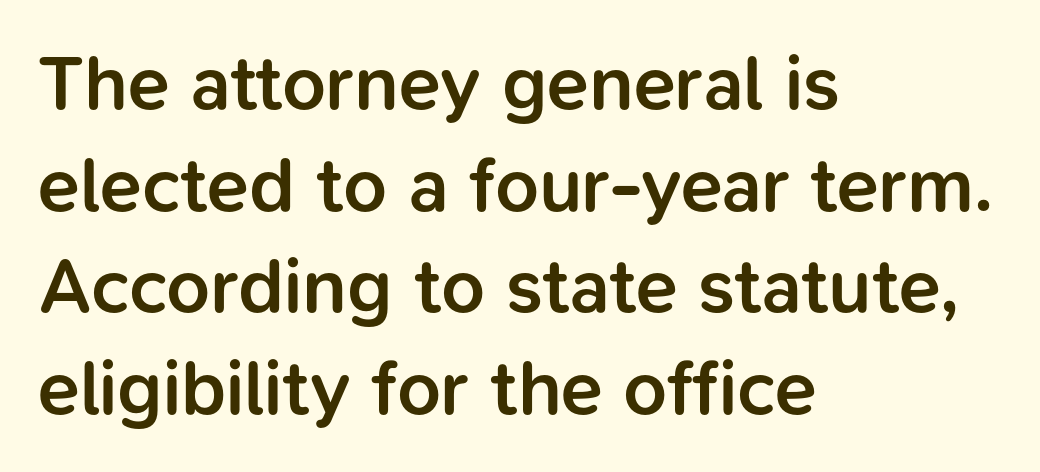
Q: Is the text bold? A: Semi-bold.
Q: Is the text italic (slanted)? A: No, it is upright.
Q: Is the typeface a serif or a sans-serif typeface? A: Sans-serif.
Q: Is the text underlined? A: No.
Q: How is the paragraph aligned? A: Left-aligned.
Q: Is the spacing between letters normal or unusually wide? A: Normal.
Q: Is the spacing between lines tight, normal or loose? A: Normal.
Q: Width (condensed, normal, or wide)? A: Normal.
Q: Stroke contrast? A: Low.
Q: x-height? A: Medium.
Q: Monospaced? A: No.
